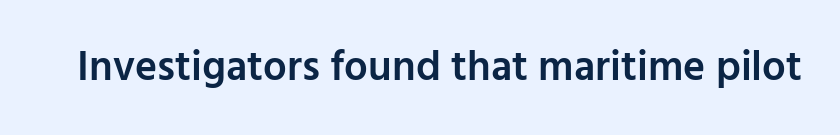
The typesetting leans somewhat heavy: a semibold. How are the letters spaced? Ordinarily, with no added tracking. These lines are rendered in a variable-pitch font. The gap between lines stays unmarked. Does the type have serifs? No, each stem ends abruptly.
